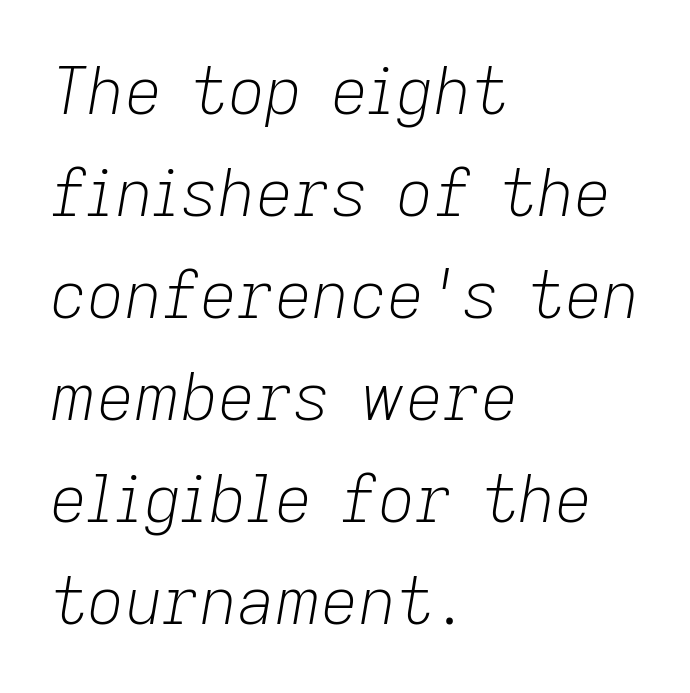
{"italic": "yes", "lean": "right", "slant_degrees": 9, "bold": "no", "weight": "light", "width": "normal", "stroke_contrast": "low", "x_height": "medium", "monospaced": "no", "underline": "no", "align": "left", "line_spacing": "normal", "line_spacing_ratio": 1.57, "letter_spacing": "normal", "letter_spacing_em": 0.0, "glyph_px": 65}
